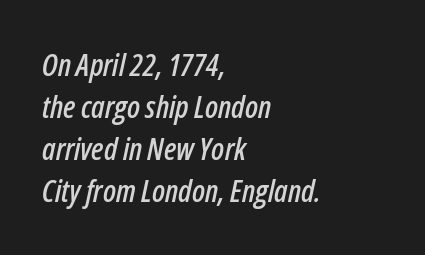
{"italic": "yes", "lean": "right", "slant_degrees": 12, "width": "condensed", "stroke_contrast": "low", "x_height": "medium", "monospaced": "no", "underline": "no", "align": "left", "line_spacing": "normal", "line_spacing_ratio": 1.36, "letter_spacing": "normal", "letter_spacing_em": 0.0, "glyph_px": 31}
